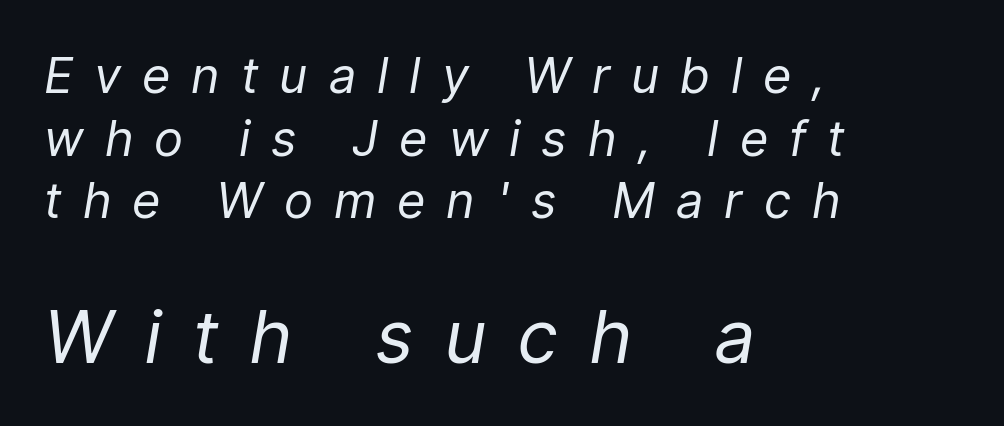
{"italic": "yes", "lean": "right", "slant_degrees": 9, "bold": "no", "weight": "regular", "width": "condensed", "stroke_contrast": "low", "x_height": "medium", "monospaced": "no", "underline": "no", "align": "left", "line_spacing": "normal", "line_spacing_ratio": 1.28, "letter_spacing": "wide", "letter_spacing_em": 0.47, "larger_block": "second", "size_ratio": 1.49, "glyph_px": 73}
